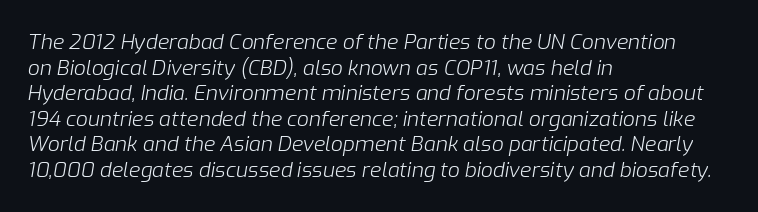
{"italic": "yes", "lean": "right", "slant_degrees": 9, "bold": "no", "underline": "no", "align": "left", "line_spacing_ratio": 1.22, "letter_spacing": "normal", "letter_spacing_em": 0.0, "glyph_px": 21}
